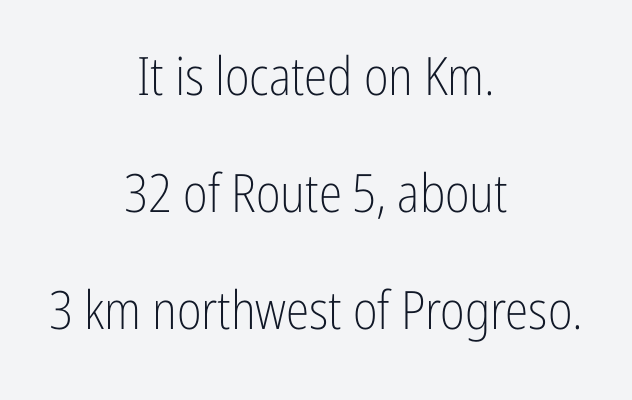
Q: Is the text bold? A: No.
Q: Is the text italic (slanted)? A: No, it is upright.
Q: Is the typeface a serif or a sans-serif typeface? A: Sans-serif.
Q: Is the text underlined? A: No.
Q: How is the paragraph aligned? A: Centered.
Q: Is the spacing between letters normal or unusually wide? A: Normal.
Q: Is the spacing between lines tight, normal or loose? A: Loose.
Q: Width (condensed, normal, or wide)? A: Condensed.
Q: Stroke contrast? A: Low.
Q: x-height? A: Medium.
Q: Monospaced? A: No.
